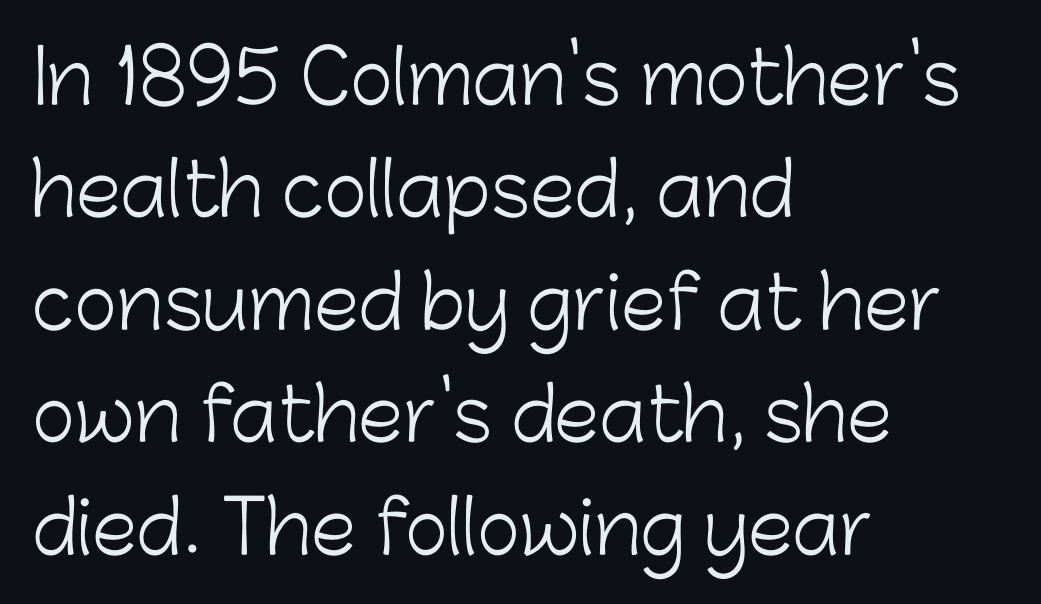
Q: Is the text bold? A: No.
Q: Is the text italic (slanted)? A: No, it is upright.
Q: Is the typeface a serif or a sans-serif typeface? A: Sans-serif.
Q: Is the text underlined? A: No.
Q: How is the paragraph aligned? A: Left-aligned.
Q: Is the spacing between letters normal or unusually wide? A: Normal.
Q: Is the spacing between lines tight, normal or loose? A: Normal.
Q: Width (condensed, normal, or wide)? A: Normal.
Q: Stroke contrast? A: Low.
Q: x-height? A: Medium.
Q: Monospaced? A: No.
